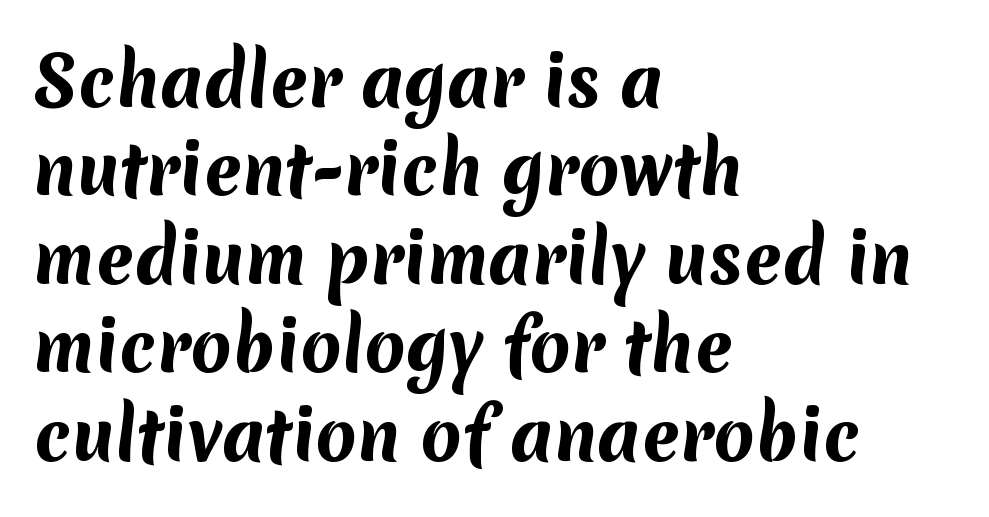
Q: Is the text bold? A: Yes.
Q: Is the typeface a serif or a sans-serif typeface? A: Sans-serif.
Q: Is the text underlined? A: No.
Q: How is the paragraph aligned? A: Left-aligned.
Q: Is the spacing between letters normal or unusually wide? A: Normal.
Q: Is the spacing between lines tight, normal or loose? A: Normal.
Q: Width (condensed, normal, or wide)? A: Normal.
Q: Stroke contrast? A: Medium.
Q: x-height? A: Medium.
Q: Monospaced? A: No.
